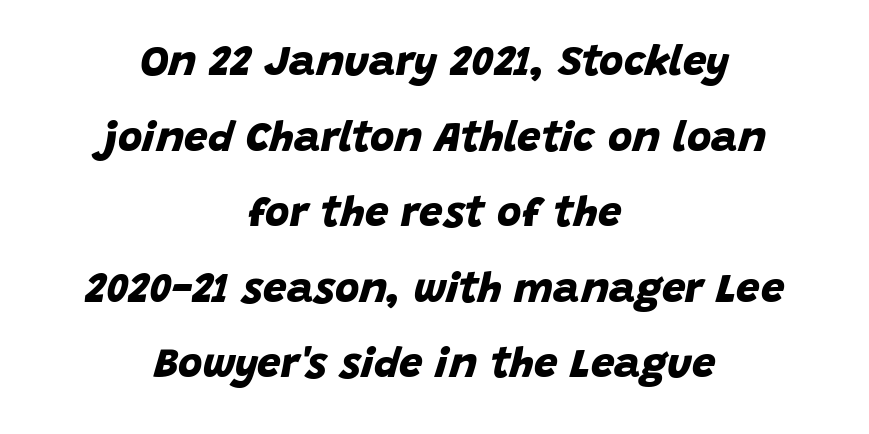
Q: Is the text bold? A: Yes.
Q: Is the typeface a serif or a sans-serif typeface? A: Sans-serif.
Q: Is the text underlined? A: No.
Q: How is the paragraph aligned? A: Centered.
Q: Is the spacing between letters normal or unusually wide? A: Normal.
Q: Width (condensed, normal, or wide)? A: Normal.
Q: Stroke contrast? A: Low.
Q: x-height? A: Large.
Q: Monospaced? A: No.
